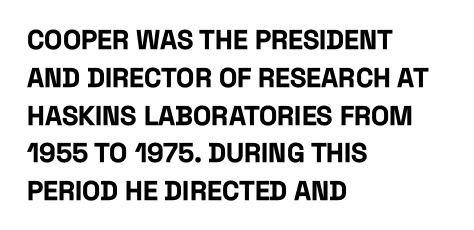
{"italic": "no", "bold": "yes", "underline": "no", "align": "left", "line_spacing": "normal", "line_spacing_ratio": 1.4, "letter_spacing": "normal", "letter_spacing_em": 0.0, "glyph_px": 27}
